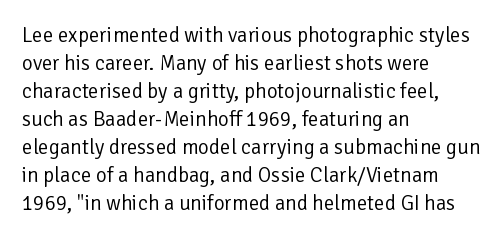
{"italic": "no", "bold": "no", "underline": "no", "align": "left", "line_spacing": "normal", "line_spacing_ratio": 1.33, "letter_spacing": "normal", "letter_spacing_em": 0.0, "glyph_px": 21}
